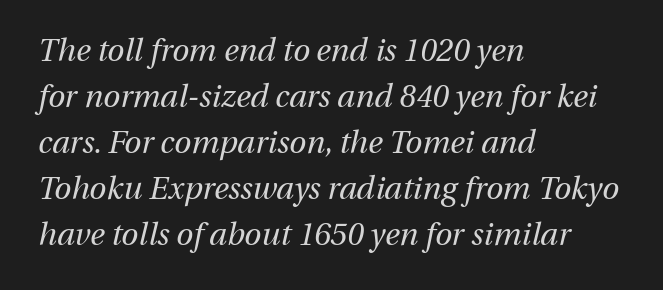
The image shows 31 px regular-weight type, italic (leaning right); set left-aligned, normal line spacing (1.48x), normal letter spacing, not underlined; medium stroke contrast and a medium x-height.
